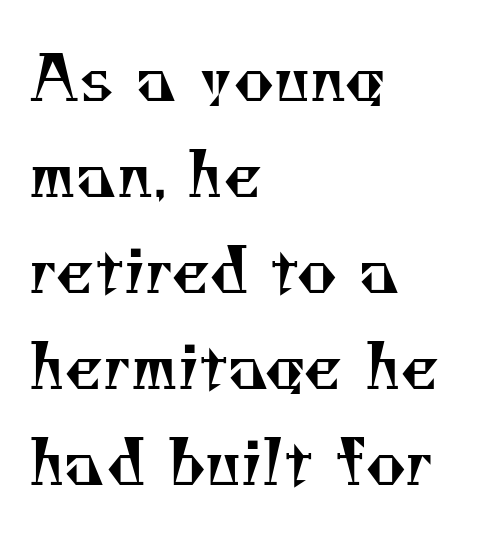
The passage shown is not underscored anywhere. Think of a printed novel: that variable character pitch is what you see here. This sample uses a serif face. This rendering uses left alignment, leaving the right contour irregular. Inter-character spacing is left at the font's built-in metrics. A normal amount of white space separates one row of letters from the next.
